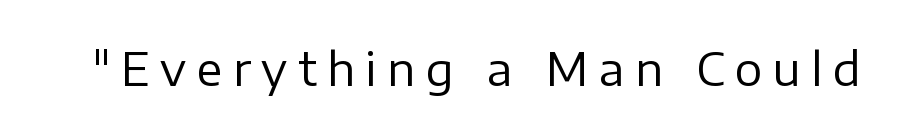
{"serif": "no", "italic": "no", "bold": "no", "weight": "regular", "width": "normal", "stroke_contrast": "low", "x_height": "medium", "monospaced": "no", "underline": "no", "letter_spacing": "wide", "letter_spacing_em": 0.23, "glyph_px": 46}
